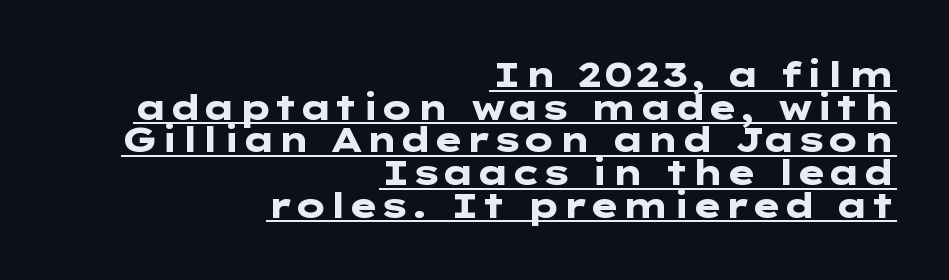
The image shows 34 px heavy, wide sans-serif type, upright; set right-aligned, tight line spacing (0.96x), normal letter spacing, underlined; low stroke contrast and a medium x-height.
